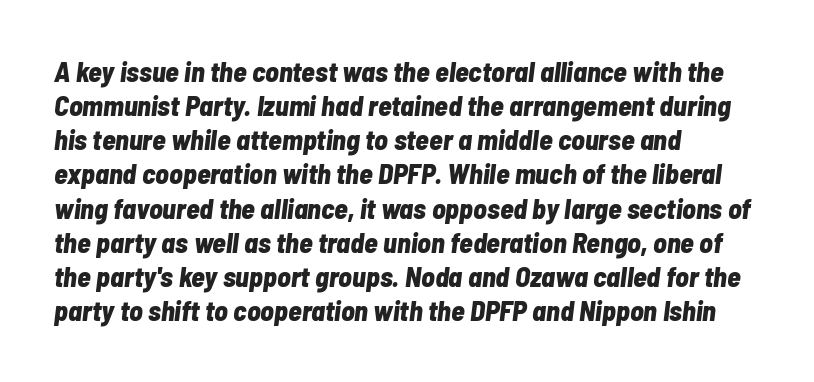
No extra tracking has been applied to these lines. You could not count columns in this text — the font is proportionally spaced. Compared with an ordinary text face, these strokes are far heavier — a full bold. Quick note: underline off. Short and long lines alike share a common starting point at left. These lines were composed using italics.
